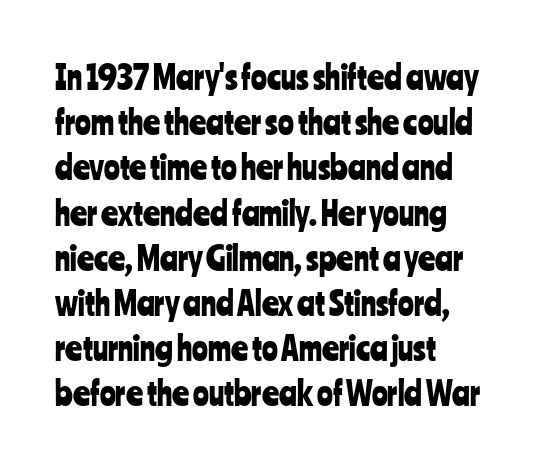
{"serif": "no", "italic": "no", "width": "condensed", "stroke_contrast": "low", "x_height": "medium", "monospaced": "no", "underline": "no", "align": "left", "line_spacing": "normal", "line_spacing_ratio": 1.37, "letter_spacing": "normal", "letter_spacing_em": 0.0, "glyph_px": 33}
